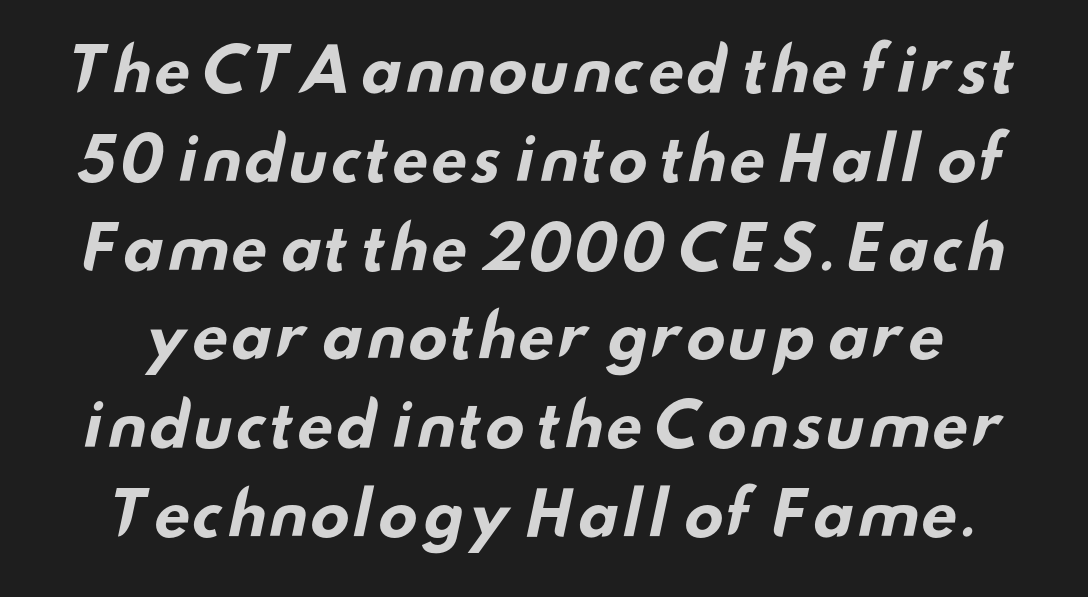
Does the type have serifs? No, each stem ends abruptly. Weight check: bold — yes, fully. Spacing verdict: proportional, widths tailored to each character. Tracking here is standard; glyphs follow each other at the usual distance. What's the leading like? Ordinary, nothing unusual.
